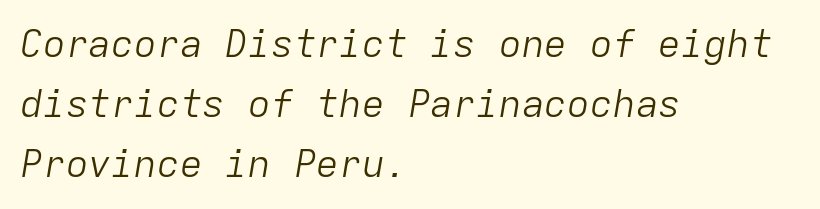
A bare baseline throughout the passage. The letters march in equal steps, a hallmark of fixed-pitch type. The lines are quadded left. These lines keep a tight, regular rhythm from letter to letter.
